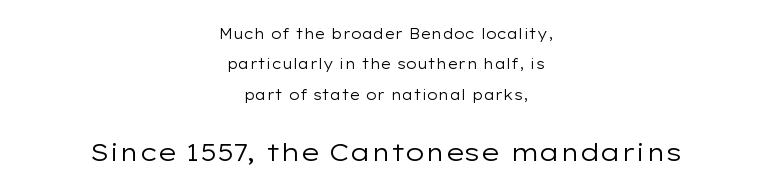
The space directly below the letters is spotless. Nope, not italic — everything's standing straight. The letterforms sit shoulder to shoulder at normal distance. The rendering enlarges the type as you move from the upper chunk to the lower.
